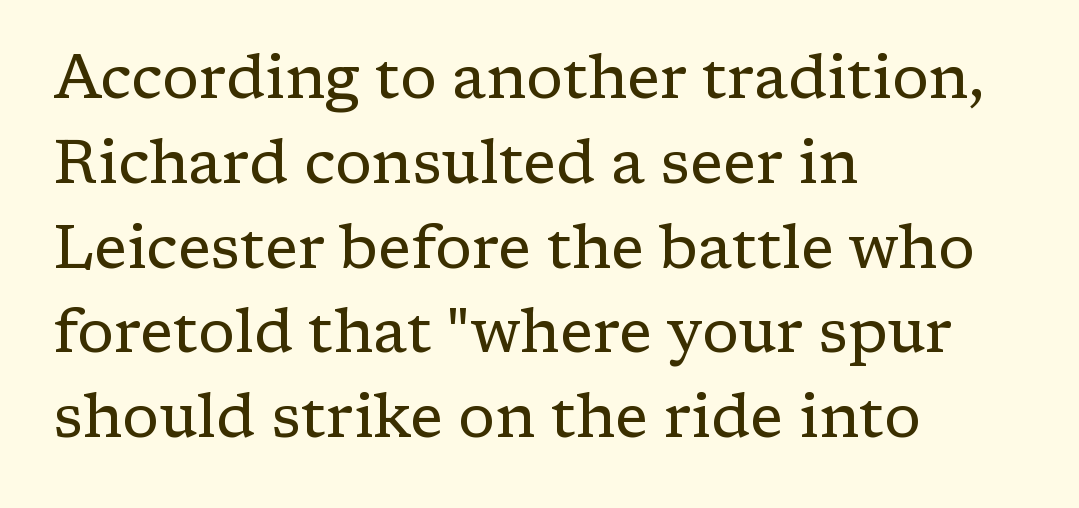
Plain, unruled lines of type. Look at the bottom of the vertical strokes: they flare into serifs here. A classic flush-left, rag-right setting is used for this passage. On a weight scale, this lands at 450 or below.
